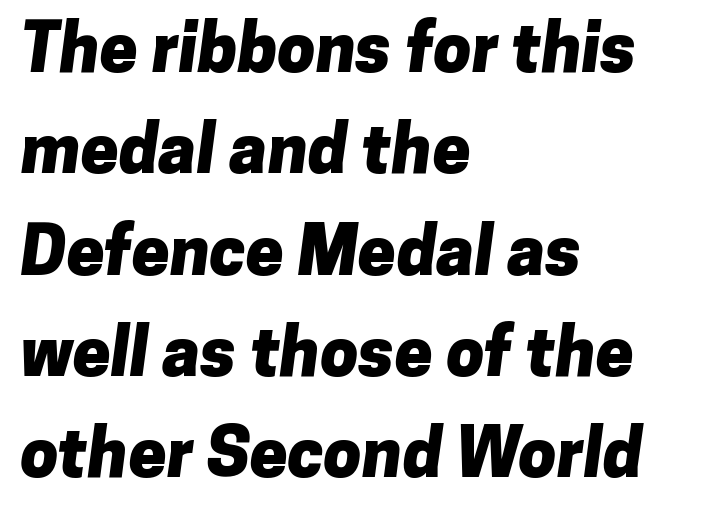
Q: Is the text bold? A: Yes.
Q: Is the typeface a serif or a sans-serif typeface? A: Sans-serif.
Q: Is the text underlined? A: No.
Q: How is the paragraph aligned? A: Left-aligned.
Q: Is the spacing between letters normal or unusually wide? A: Normal.
Q: Is the spacing between lines tight, normal or loose? A: Normal.
Q: Width (condensed, normal, or wide)? A: Normal.
Q: Stroke contrast? A: Low.
Q: x-height? A: Medium.
Q: Monospaced? A: No.
